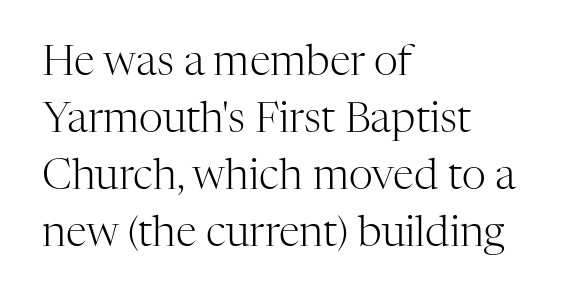
{"serif": "yes", "italic": "no", "bold": "no", "weight": "light", "width": "normal", "stroke_contrast": "high", "x_height": "medium", "monospaced": "no", "underline": "no", "align": "left", "line_spacing": "normal", "line_spacing_ratio": 1.36, "letter_spacing": "normal", "letter_spacing_em": 0.0, "glyph_px": 42}
